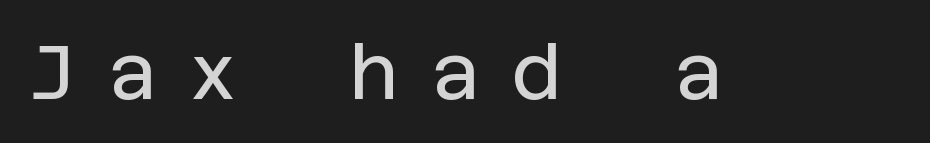
Q: Is the text bold? A: No.
Q: Is the text italic (slanted)? A: No, it is upright.
Q: Is the typeface a serif or a sans-serif typeface? A: Sans-serif.
Q: Is the text underlined? A: No.
Q: Is the spacing between letters normal or unusually wide? A: Unusually wide.
Q: Width (condensed, normal, or wide)? A: Normal.
Q: Stroke contrast? A: Low.
Q: x-height? A: Large.
